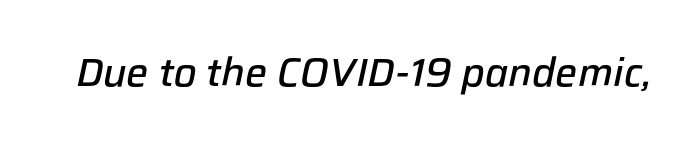
Q: Is the text bold? A: Semi-bold.
Q: Is the text italic (slanted)? A: Yes, it leans right by about 12 degrees.
Q: Is the text underlined? A: No.
Q: Is the spacing between letters normal or unusually wide? A: Normal.
Q: Width (condensed, normal, or wide)? A: Normal.
Q: Stroke contrast? A: Low.
Q: x-height? A: Medium.
Q: Monospaced? A: No.
